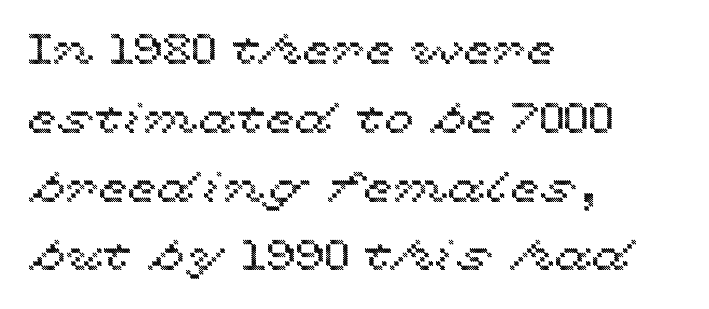
The image shows 43 px wide type; set left-aligned, normal line spacing (1.6x), normal letter spacing, not underlined; a medium x-height.
